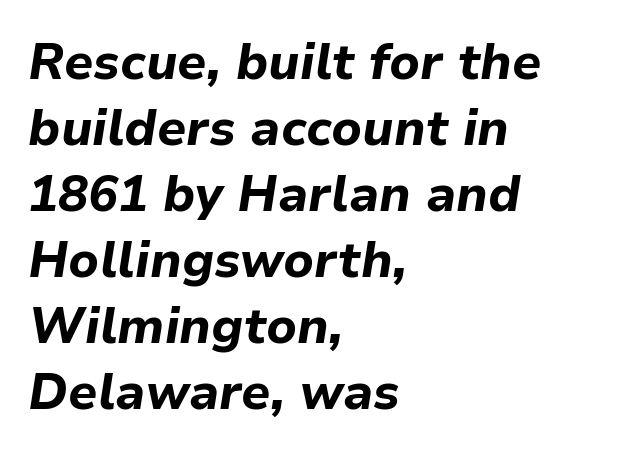
Q: Is the text bold? A: Yes.
Q: Is the text italic (slanted)? A: Yes, it leans right by about 9 degrees.
Q: Is the text underlined? A: No.
Q: How is the paragraph aligned? A: Left-aligned.
Q: Is the spacing between letters normal or unusually wide? A: Normal.
Q: Is the spacing between lines tight, normal or loose? A: Normal.
Q: Width (condensed, normal, or wide)? A: Normal.
Q: Stroke contrast? A: Low.
Q: x-height? A: Medium.
Q: Monospaced? A: No.
